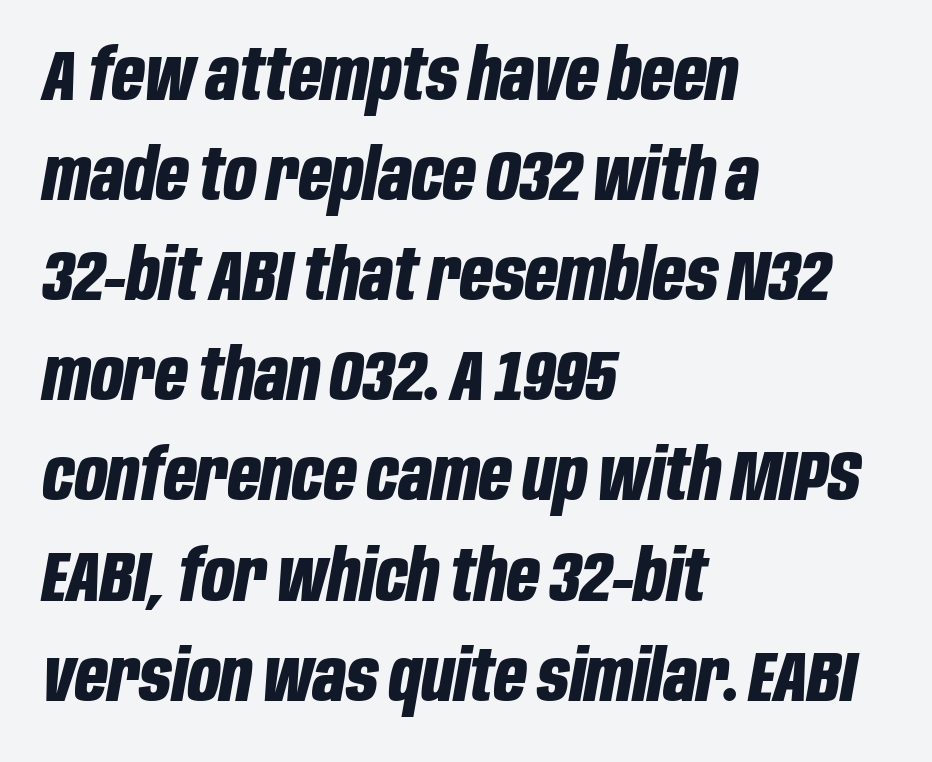
Q: Is the text bold? A: Yes.
Q: Is the text italic (slanted)? A: Yes, it leans right by about 10 degrees.
Q: Is the text underlined? A: No.
Q: How is the paragraph aligned? A: Left-aligned.
Q: Is the spacing between letters normal or unusually wide? A: Normal.
Q: Is the spacing between lines tight, normal or loose? A: Normal.
Q: Width (condensed, normal, or wide)? A: Condensed.
Q: Stroke contrast? A: Low.
Q: x-height? A: Large.
Q: Monospaced? A: No.
